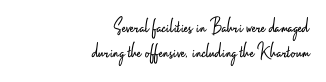
The typeface has the unassuming heft of standard copy or less. Descenders hang freely into open space. Where is the straight margin? On the right.
